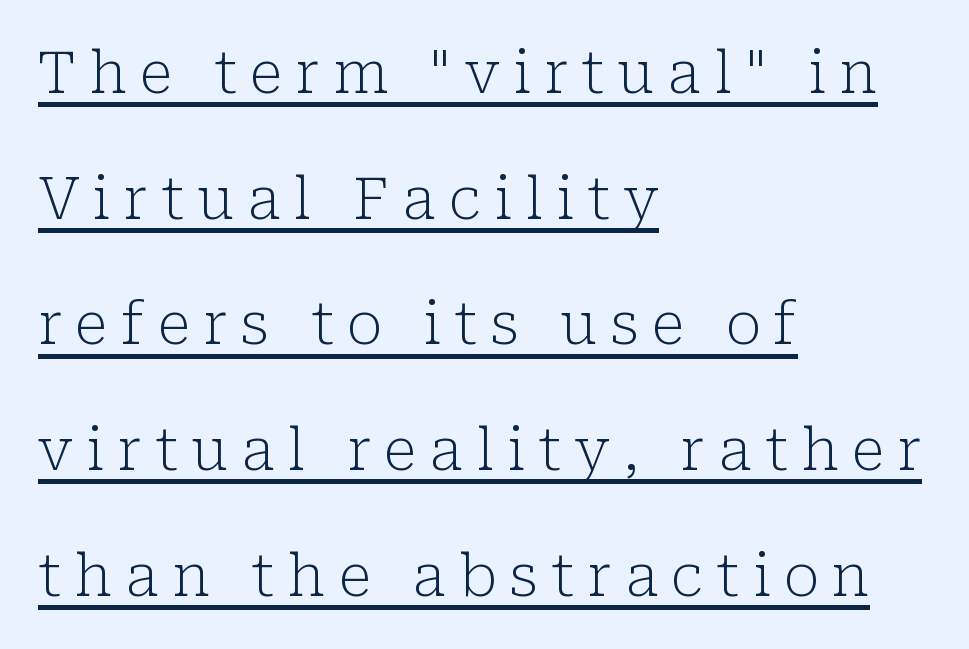
Q: Is the text bold? A: No.
Q: Is the text italic (slanted)? A: No, it is upright.
Q: Is the typeface a serif or a sans-serif typeface? A: Serif.
Q: Is the text underlined? A: Yes.
Q: How is the paragraph aligned? A: Left-aligned.
Q: Is the spacing between letters normal or unusually wide? A: Unusually wide.
Q: Is the spacing between lines tight, normal or loose? A: Loose.
Q: Width (condensed, normal, or wide)? A: Normal.
Q: Stroke contrast? A: Low.
Q: x-height? A: Medium.
Q: Monospaced? A: No.
